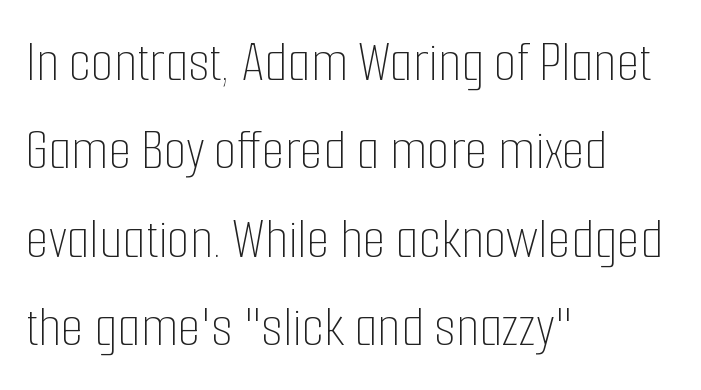
Note the varied advance widths — an 'i' is clearly narrower than an 'm'. Rule under the text: the space is simply empty. The passage is arranged the way most books set body copy — flush left. The lettering stays uniformly vertical, giving the passage a roman look.
